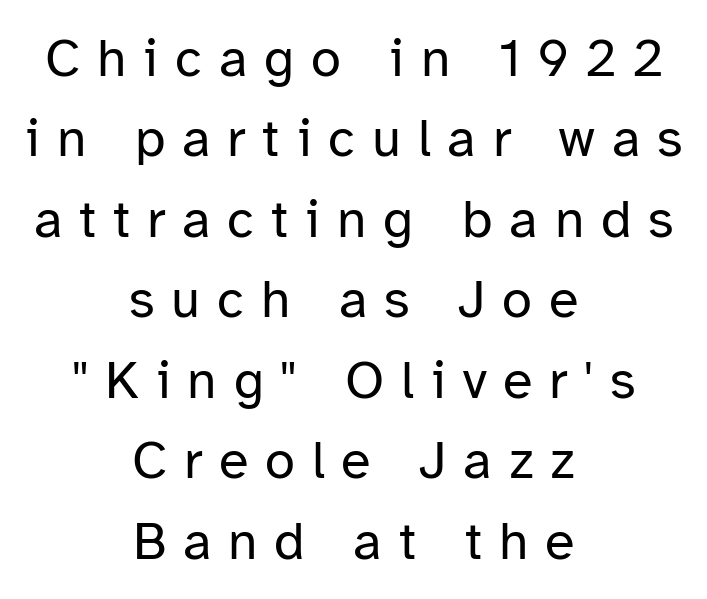
Vertical stems look standard width or narrower in stroke. A centered setting, common on invitations and titles, is used for this passage. Style check: upright. These lines sit exactly where default settings would place them. The letters are spread apart with noticeably loose tracking. Serif or sans? Sans — the stroke terminals are bare.
